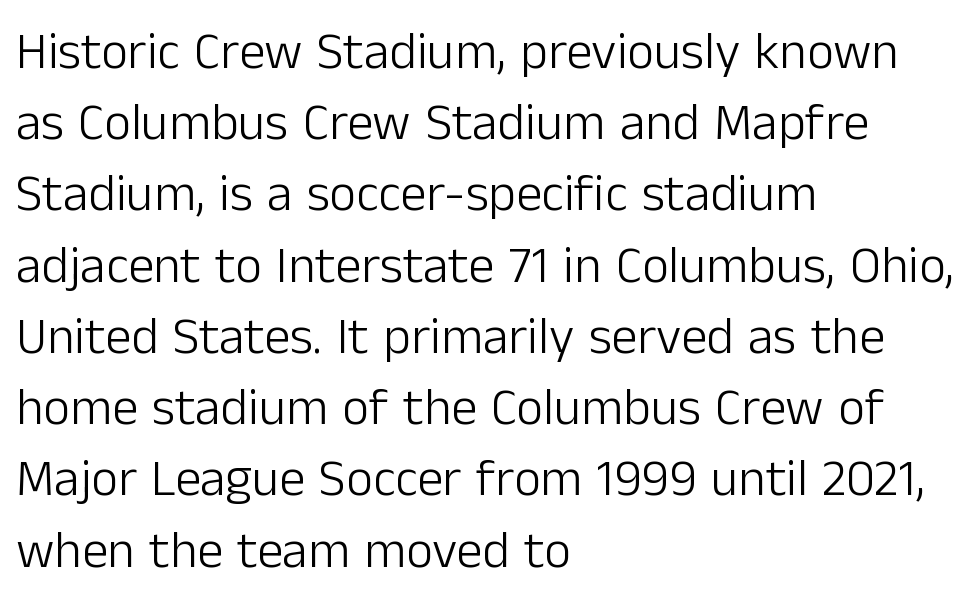
Q: Is the text bold? A: No.
Q: Is the text italic (slanted)? A: No, it is upright.
Q: Is the typeface a serif or a sans-serif typeface? A: Sans-serif.
Q: Is the text underlined? A: No.
Q: How is the paragraph aligned? A: Left-aligned.
Q: Is the spacing between letters normal or unusually wide? A: Normal.
Q: Is the spacing between lines tight, normal or loose? A: Normal.
Q: Width (condensed, normal, or wide)? A: Normal.
Q: Stroke contrast? A: Low.
Q: x-height? A: Medium.
Q: Monospaced? A: No.
